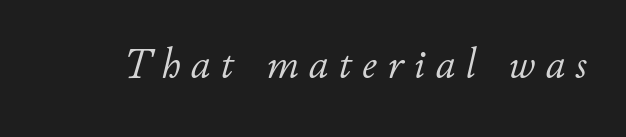
Characters follow at a spacing far wider than the type designer built in. Check under the words: just untouched page. Is the type slanted? Yes — the strokes lean at a clear angle. Stems and bowls with no extra thickness — not bold.
